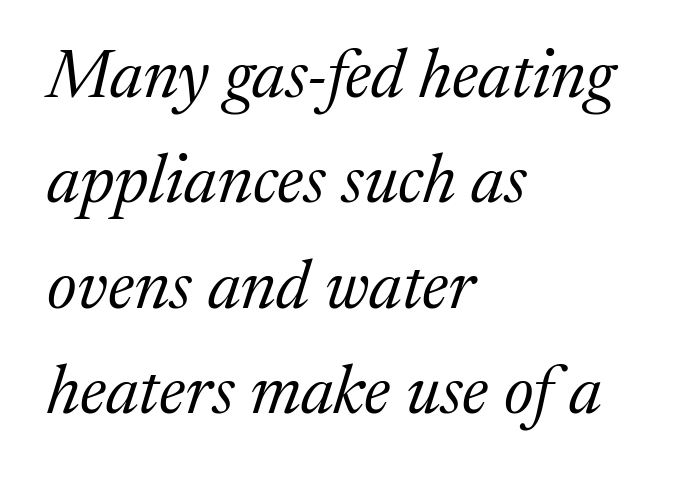
Q: Is the text bold? A: No.
Q: Is the text italic (slanted)? A: Yes, it leans right by about 17 degrees.
Q: Is the typeface a serif or a sans-serif typeface? A: Serif.
Q: Is the text underlined? A: No.
Q: How is the paragraph aligned? A: Left-aligned.
Q: Is the spacing between letters normal or unusually wide? A: Normal.
Q: Is the spacing between lines tight, normal or loose? A: Normal.
Q: Width (condensed, normal, or wide)? A: Normal.
Q: Stroke contrast? A: Medium.
Q: x-height? A: Medium.
Q: Monospaced? A: No.
